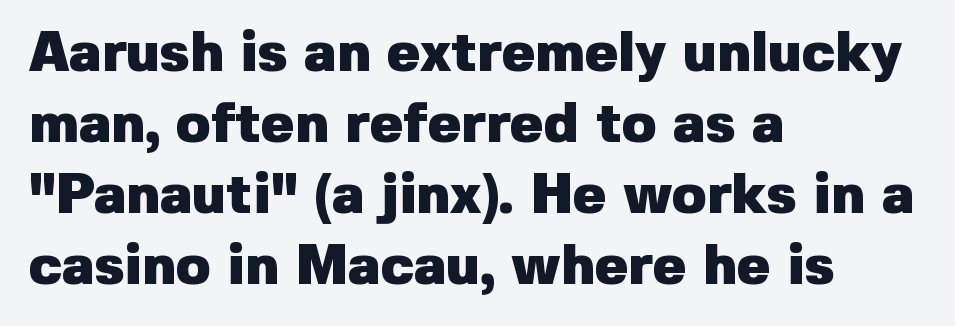
{"serif": "no", "italic": "no", "bold": "yes", "weight": "heavy", "width": "normal", "stroke_contrast": "low", "x_height": "medium", "monospaced": "no", "underline": "no", "align": "left", "line_spacing": "normal", "line_spacing_ratio": 1.27, "letter_spacing": "normal", "letter_spacing_em": 0.0, "glyph_px": 56}
